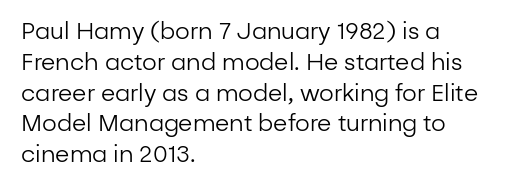
Q: Is the text bold? A: No.
Q: Is the text italic (slanted)? A: No, it is upright.
Q: Is the text underlined? A: No.
Q: How is the paragraph aligned? A: Left-aligned.
Q: Is the spacing between letters normal or unusually wide? A: Normal.
Q: Is the spacing between lines tight, normal or loose? A: Normal.
